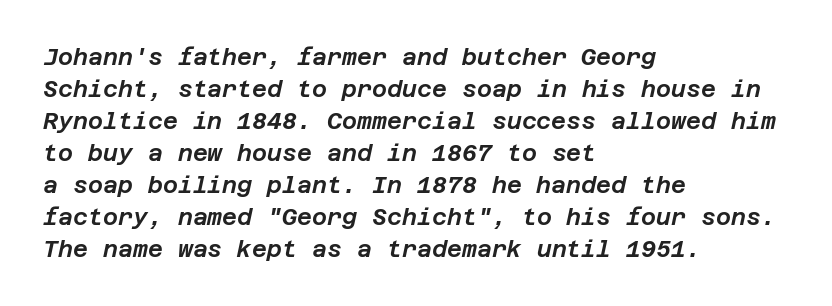
{"italic": "yes", "lean": "right", "slant_degrees": 12, "underline": "no", "align": "left", "line_spacing": "normal", "line_spacing_ratio": 1.39, "letter_spacing": "normal", "letter_spacing_em": 0.0, "glyph_px": 23}
